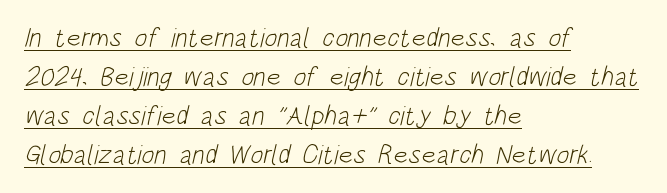
Q: Is the text bold? A: No.
Q: Is the text underlined? A: Yes.
Q: How is the paragraph aligned? A: Left-aligned.
Q: Is the spacing between letters normal or unusually wide? A: Normal.
Q: Is the spacing between lines tight, normal or loose? A: Normal.
